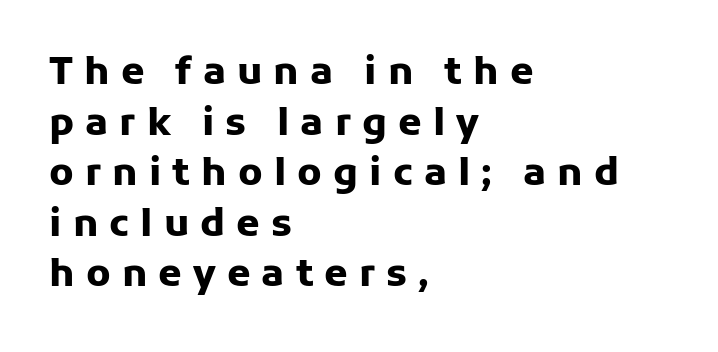
{"serif": "no", "italic": "no", "bold": "yes", "weight": "heavy", "width": "normal", "stroke_contrast": "low", "x_height": "medium", "monospaced": "no", "underline": "no", "align": "left", "line_spacing": "normal", "line_spacing_ratio": 1.33, "letter_spacing": "wide", "letter_spacing_em": 0.29, "glyph_px": 38}
